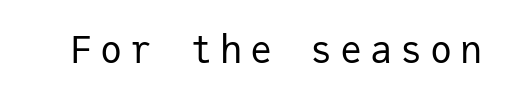
Q: Is the text bold? A: No.
Q: Is the text italic (slanted)? A: No, it is upright.
Q: Is the typeface a serif or a sans-serif typeface? A: Sans-serif.
Q: Is the text underlined? A: No.
Q: Is the spacing between letters normal or unusually wide? A: Unusually wide.
Q: Width (condensed, normal, or wide)? A: Normal.
Q: Stroke contrast? A: Low.
Q: x-height? A: Medium.
Q: Monospaced? A: Yes.
